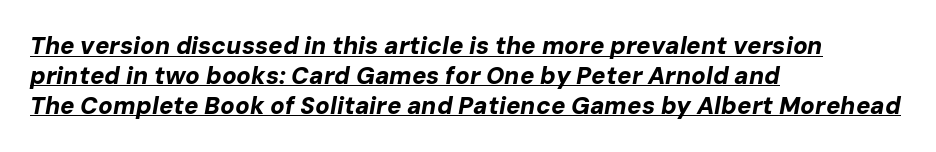
{"italic": "yes", "lean": "right", "slant_degrees": 10, "bold": "yes", "underline": "yes", "align": "left", "line_spacing_ratio": 1.24, "letter_spacing": "normal", "letter_spacing_em": 0.0, "glyph_px": 24}
